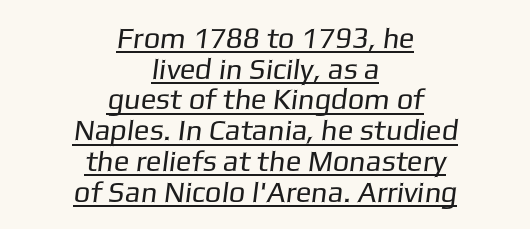
The image shows 29 px regular-weight sans-serif type; set centered, tight line spacing (1.06x), normal letter spacing, underlined; low stroke contrast and a medium x-height.
